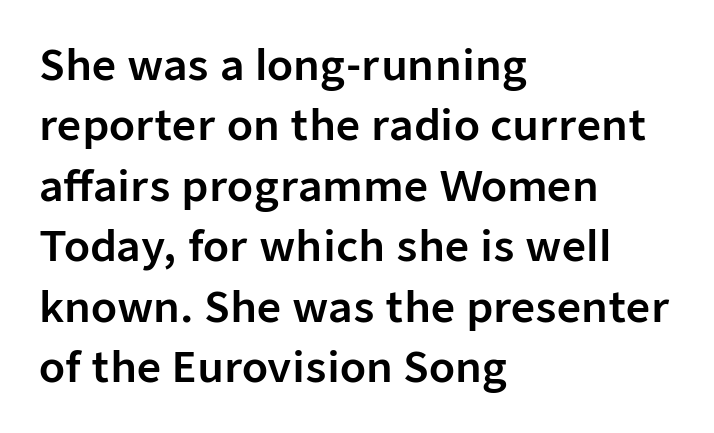
These lines were composed using upright roman letters. Observe the ordinary spacing: letters are neighbours, not strangers. One-word summary of the alignment: left. Compared with typical paragraphs, the rows here are spaced about the same.
